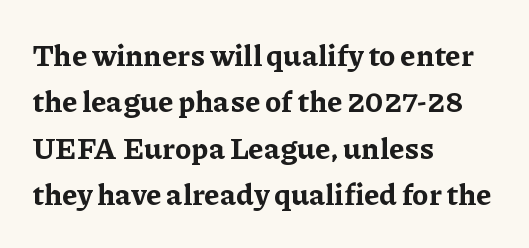
{"serif": "yes", "italic": "no", "bold": "yes", "weight": "bold", "width": "normal", "stroke_contrast": "low", "x_height": "medium", "monospaced": "no", "underline": "no", "align": "left", "line_spacing": "normal", "line_spacing_ratio": 1.55, "letter_spacing": "normal", "letter_spacing_em": 0.0, "glyph_px": 30}
